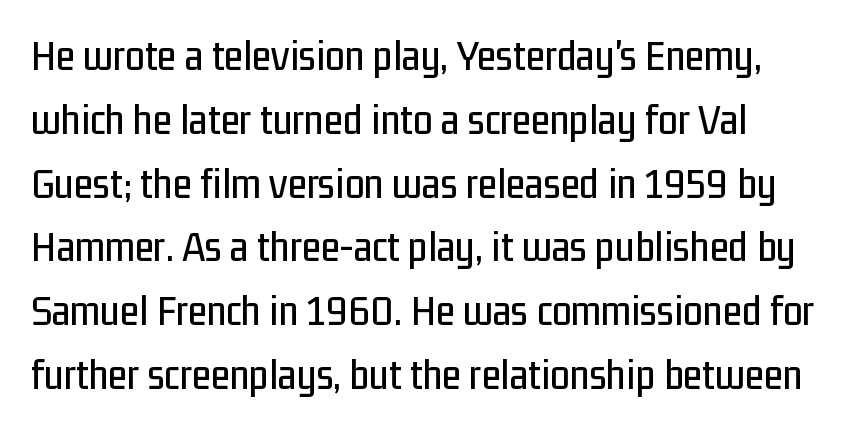
Rows of type keep a routine distance in the vertical direction. Regarding serifs, this sample does without them. The space directly below the letters is spotless. You could not count columns in this text — the font is proportionally spaced. No extra tracking has been applied to these lines. When letters stand straight like this, we call the style roman or upright.
